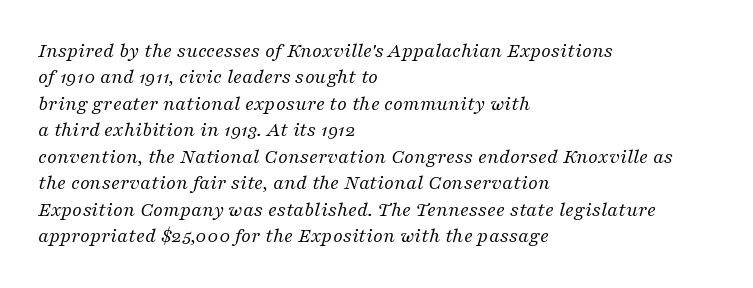
{"italic": "yes", "lean": "right", "slant_degrees": 16, "bold": "no", "underline": "no", "align": "left", "line_spacing": "normal", "line_spacing_ratio": 1.26, "letter_spacing": "normal", "letter_spacing_em": 0.0, "glyph_px": 21}
